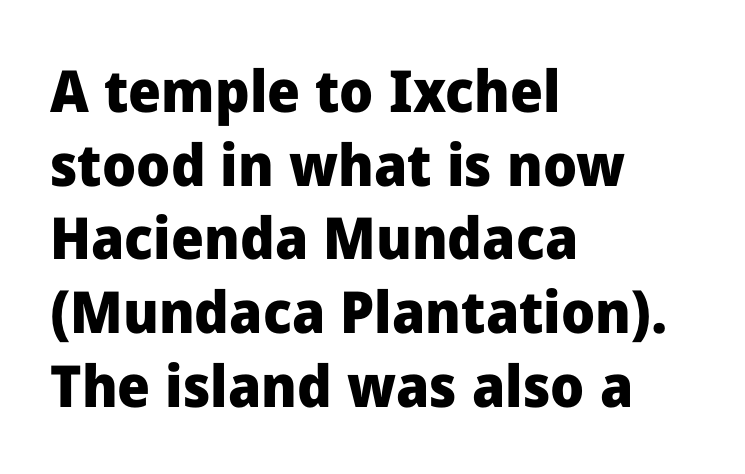
Q: Is the text bold? A: Yes.
Q: Is the text italic (slanted)? A: No, it is upright.
Q: Is the typeface a serif or a sans-serif typeface? A: Sans-serif.
Q: Is the text underlined? A: No.
Q: How is the paragraph aligned? A: Left-aligned.
Q: Is the spacing between letters normal or unusually wide? A: Normal.
Q: Is the spacing between lines tight, normal or loose? A: Normal.
Q: Width (condensed, normal, or wide)? A: Normal.
Q: Stroke contrast? A: Low.
Q: x-height? A: Medium.
Q: Monospaced? A: No.
